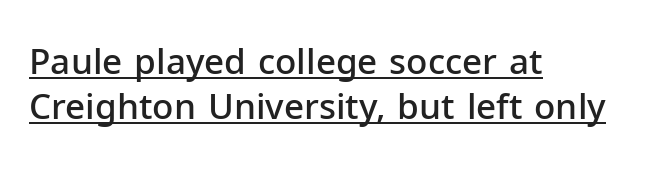
{"serif": "no", "italic": "no", "bold": "semi", "weight": "semibold", "width": "normal", "stroke_contrast": "low", "x_height": "medium", "monospaced": "no", "underline": "yes", "align": "left", "line_spacing": "normal", "line_spacing_ratio": 1.28, "letter_spacing": "normal", "letter_spacing_em": 0.0, "glyph_px": 35}
